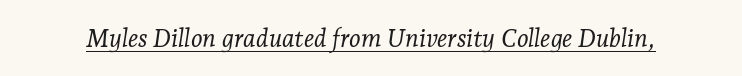
{"italic": "yes", "lean": "right", "slant_degrees": 7, "bold": "no", "underline": "yes", "letter_spacing": "normal", "letter_spacing_em": 0.0, "glyph_px": 25}
